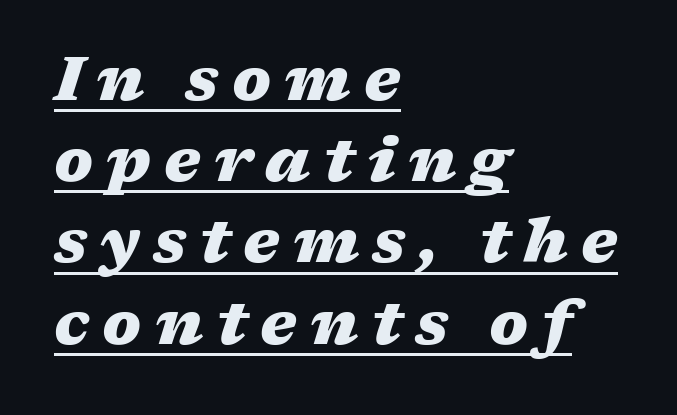
{"italic": "yes", "lean": "right", "slant_degrees": 17, "bold": "yes", "weight": "heavy", "width": "wide", "stroke_contrast": "medium", "x_height": "medium", "monospaced": "no", "underline": "yes", "align": "left", "line_spacing": "normal", "line_spacing_ratio": 1.31, "letter_spacing": "wide", "letter_spacing_em": 0.21, "glyph_px": 62}
